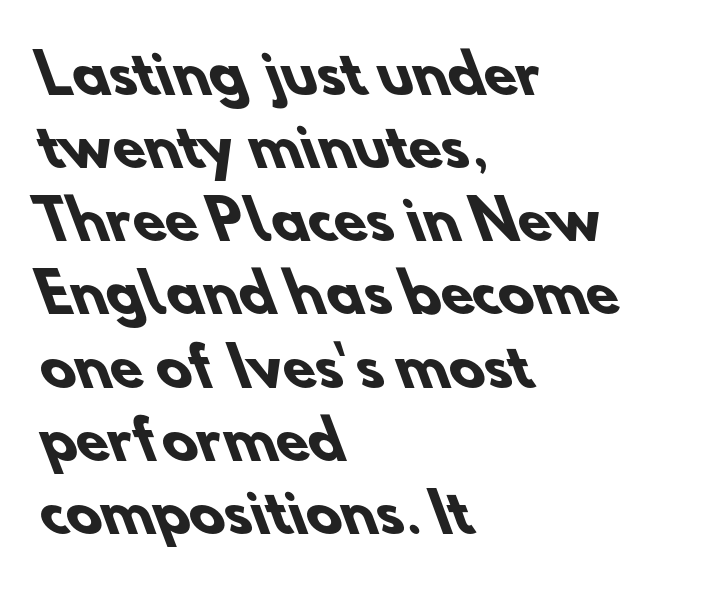
The image shows 53 px heavy sans-serif type; set left-aligned, normal line spacing (1.38x), normal letter spacing, not underlined; low stroke contrast and a small x-height.
